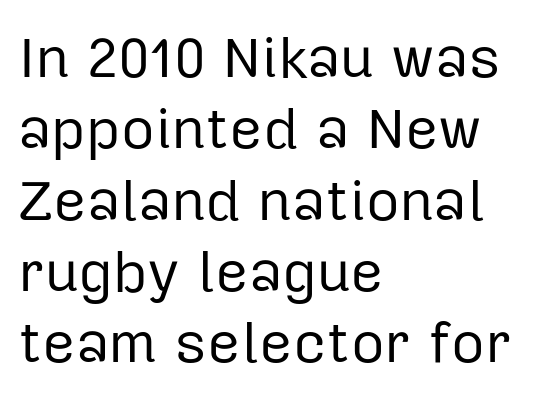
{"serif": "no", "italic": "no", "bold": "no", "weight": "regular", "width": "normal", "stroke_contrast": "low", "x_height": "medium", "monospaced": "no", "underline": "no", "align": "left", "line_spacing_ratio": 1.23, "letter_spacing": "normal", "letter_spacing_em": 0.0, "glyph_px": 58}
